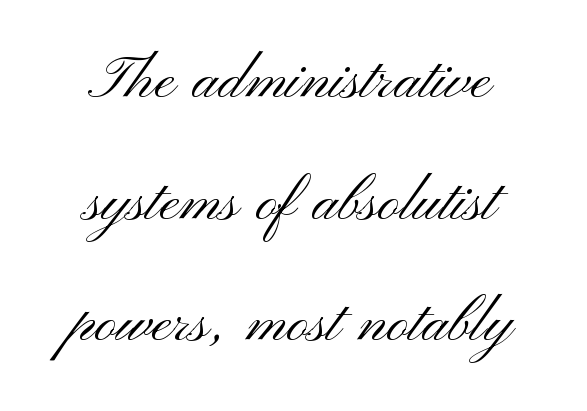
Whoever set this chose a conventional vertical rhythm. Nobody touched the tracking dial on this one. The rendering positions every line midway between the sides. This sample has the flowing, uneven cadence of proportional lettering.
